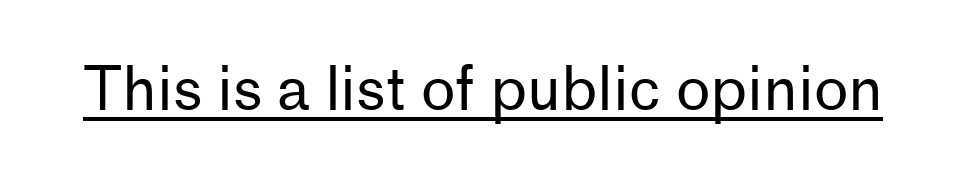
Proportional: the letters do not fall into vertical columns. Glyph-to-glyph distance matches everyday printed text. A quiet, ordinary-to-light weight characterises the typeface. The font's upright variant was chosen for this text. Grotesque or geometric, the face here clearly has no serifs.
